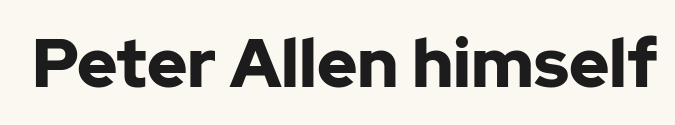
Q: Is the text bold? A: Yes.
Q: Is the text italic (slanted)? A: No, it is upright.
Q: Is the typeface a serif or a sans-serif typeface? A: Sans-serif.
Q: Is the text underlined? A: No.
Q: Is the spacing between letters normal or unusually wide? A: Normal.
Q: Width (condensed, normal, or wide)? A: Normal.
Q: Stroke contrast? A: Low.
Q: x-height? A: Medium.
Q: Monospaced? A: No.
